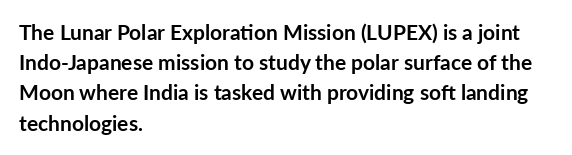
Q: Is the text bold? A: Yes.
Q: Is the text italic (slanted)? A: No, it is upright.
Q: Is the text underlined? A: No.
Q: How is the paragraph aligned? A: Left-aligned.
Q: Is the spacing between letters normal or unusually wide? A: Normal.
Q: Is the spacing between lines tight, normal or loose? A: Normal.
